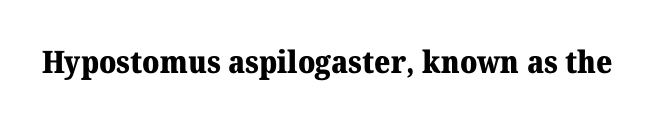
{"serif": "yes", "italic": "no", "bold": "yes", "weight": "heavy", "width": "normal", "stroke_contrast": "medium", "x_height": "medium", "monospaced": "no", "underline": "no", "letter_spacing": "normal", "letter_spacing_em": 0.0, "glyph_px": 31}
